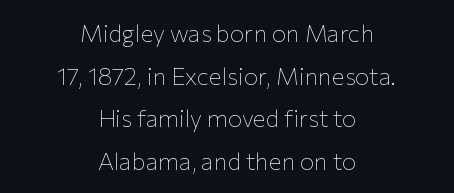
Q: Is the text bold? A: No.
Q: Is the text italic (slanted)? A: No, it is upright.
Q: Is the text underlined? A: No.
Q: How is the paragraph aligned? A: Centered.
Q: Is the spacing between letters normal or unusually wide? A: Normal.
